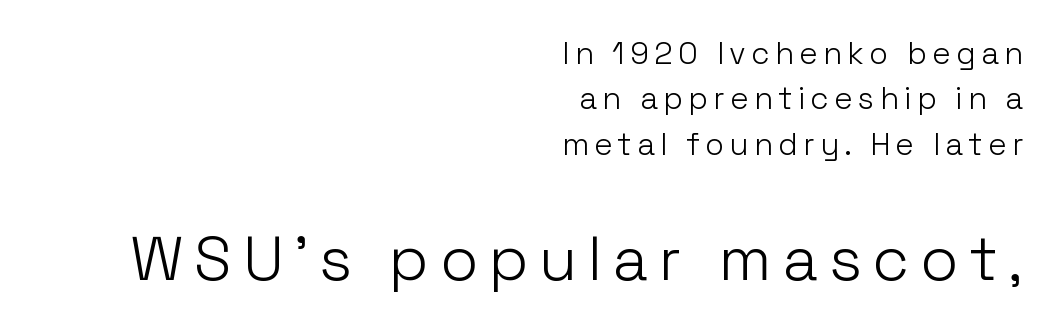
The image shows 62 px light sans-serif type, upright; set right-aligned, normal line spacing (1.46x), not underlined; the second (bottom) block is 2.0x larger; low stroke contrast and a medium x-height.
